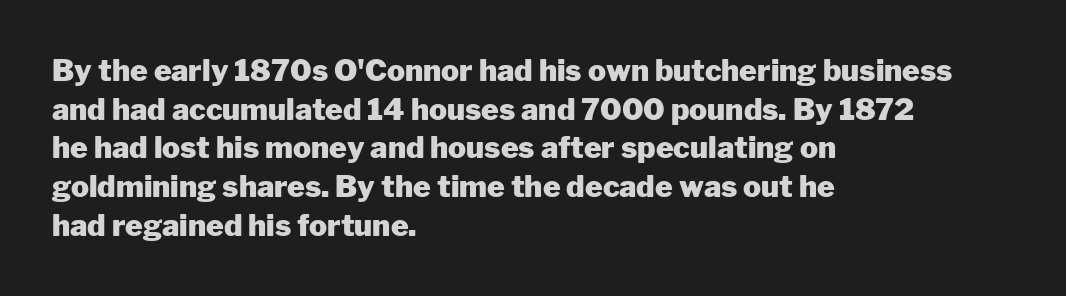
The image shows 30 px heavy sans-serif type, upright; set left-aligned, normal line spacing (1.29x), normal letter spacing, not underlined; low stroke contrast and a medium x-height.
